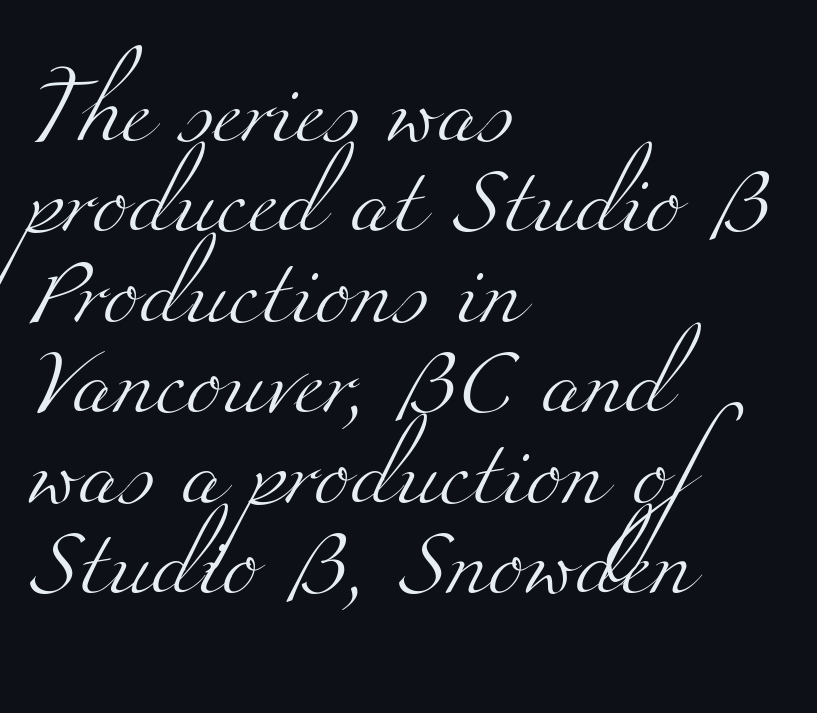
{"bold": "no", "weight": "light", "width": "wide", "stroke_contrast": "medium", "x_height": "small", "monospaced": "no", "underline": "no", "align": "left", "line_spacing": "normal", "line_spacing_ratio": 1.35, "letter_spacing": "normal", "letter_spacing_em": 0.0, "glyph_px": 67}
